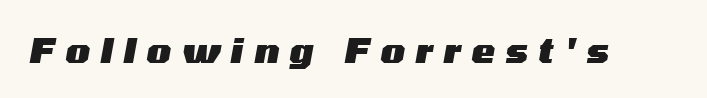
The image shows 35 px heavy, wide type, italic (leaning right); set unusually wide letter spacing (+0.31 em), not underlined; medium stroke contrast and a medium x-height.
